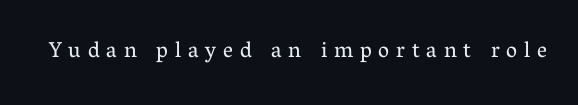
Substantial extra tracking has been applied to these lines. Posture: upright roman. A bare baseline throughout the passage. A quiet, ordinary-to-light weight characterises the typeface.
